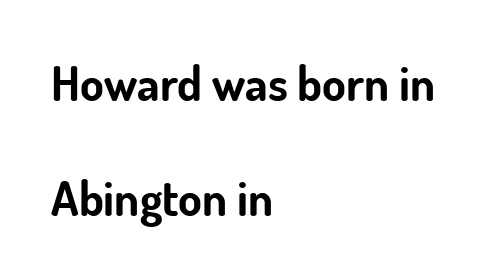
{"serif": "no", "italic": "no", "bold": "yes", "weight": "bold", "width": "normal", "stroke_contrast": "low", "x_height": "small", "monospaced": "no", "underline": "no", "align": "left", "line_spacing": "loose", "line_spacing_ratio": 2.39, "letter_spacing": "normal", "letter_spacing_em": 0.0, "glyph_px": 48}
